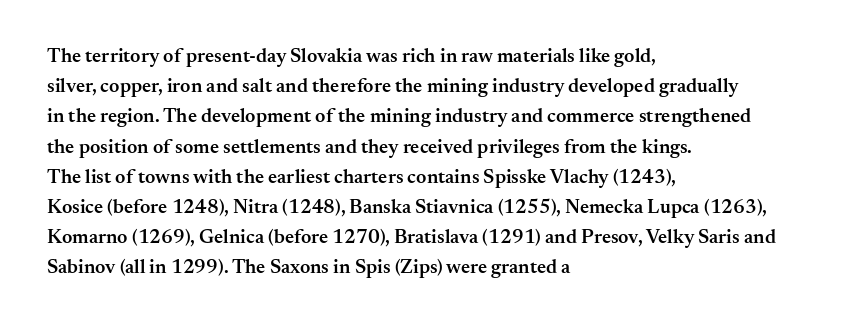
Q: Is the text bold? A: Semi-bold.
Q: Is the text italic (slanted)? A: No, it is upright.
Q: Is the text underlined? A: No.
Q: How is the paragraph aligned? A: Left-aligned.
Q: Is the spacing between letters normal or unusually wide? A: Normal.
Q: Is the spacing between lines tight, normal or loose? A: Normal.
